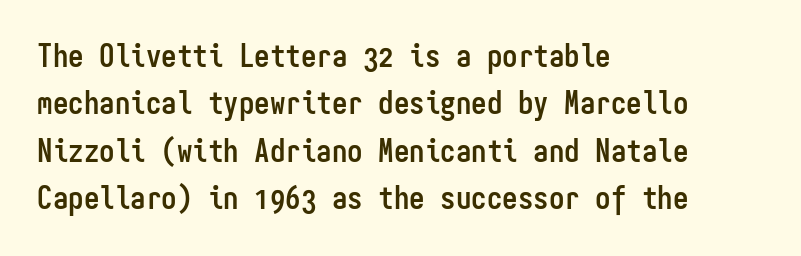
The image shows 31 px semibold, condensed sans-serif type, upright, monospaced; set left-aligned, normal line spacing (1.53x), normal letter spacing, not underlined; low stroke contrast and a medium x-height.
